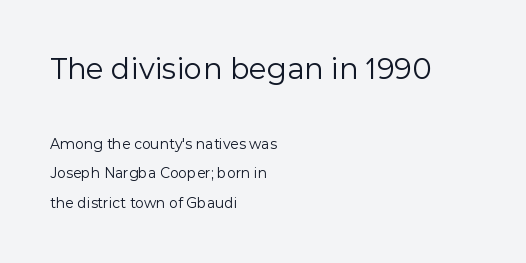
The image shows 29 px regular-weight sans-serif type, upright; set left-aligned, loose line spacing (2.12x), normal letter spacing, not underlined; the first (top) block is 2.07x larger; a medium x-height.
